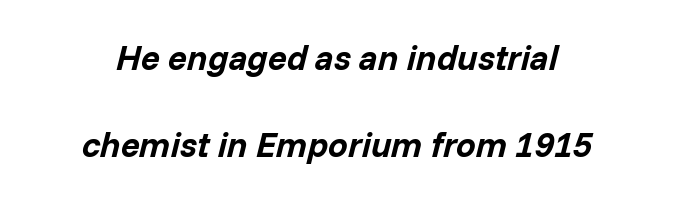
The image shows 35 px bold type, italic (leaning right); set centered, loose line spacing (2.48x), normal letter spacing, not underlined; low stroke contrast and a medium x-height.
